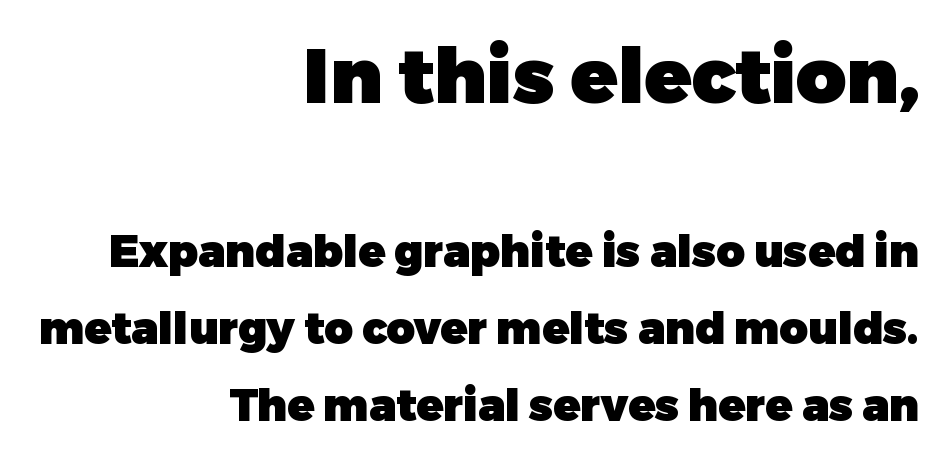
Q: Is the text bold? A: Yes.
Q: Is the text italic (slanted)? A: No, it is upright.
Q: Is the typeface a serif or a sans-serif typeface? A: Sans-serif.
Q: Is the text underlined? A: No.
Q: How is the paragraph aligned? A: Right-aligned.
Q: Is the spacing between letters normal or unusually wide? A: Normal.
Q: Which block of text is set in a larger size, the first (top) or the second (bottom)? A: The first (top) one.
Q: Width (condensed, normal, or wide)? A: Normal.
Q: Stroke contrast? A: Low.
Q: x-height? A: Medium.
Q: Monospaced? A: No.
